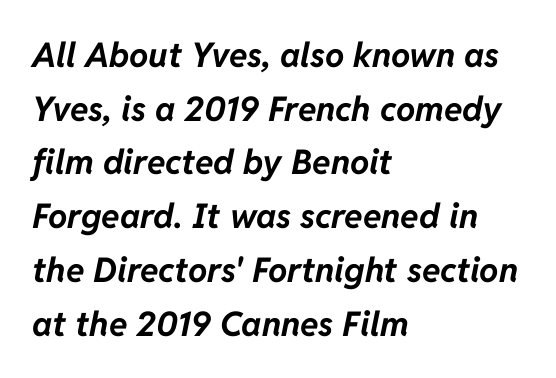
Q: Is the text bold? A: Yes.
Q: Is the text italic (slanted)? A: Yes, it leans right by about 11 degrees.
Q: Is the text underlined? A: No.
Q: How is the paragraph aligned? A: Left-aligned.
Q: Is the spacing between letters normal or unusually wide? A: Normal.
Q: Is the spacing between lines tight, normal or loose? A: Normal.
Q: Width (condensed, normal, or wide)? A: Normal.
Q: Stroke contrast? A: Low.
Q: x-height? A: Medium.
Q: Monospaced? A: No.
